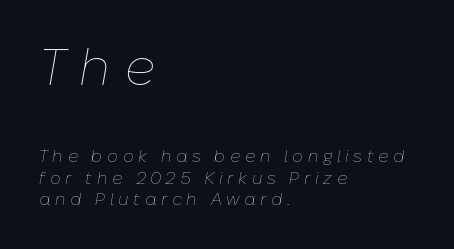
{"italic": "yes", "lean": "right", "slant_degrees": 10, "bold": "no", "weight": "thin", "width": "normal", "stroke_contrast": "low", "x_height": "medium", "monospaced": "no", "underline": "no", "align": "left", "line_spacing": "normal", "line_spacing_ratio": 1.29, "letter_spacing": "wide", "letter_spacing_em": 0.27, "larger_block": "first", "size_ratio": 3.0, "glyph_px": 51}
